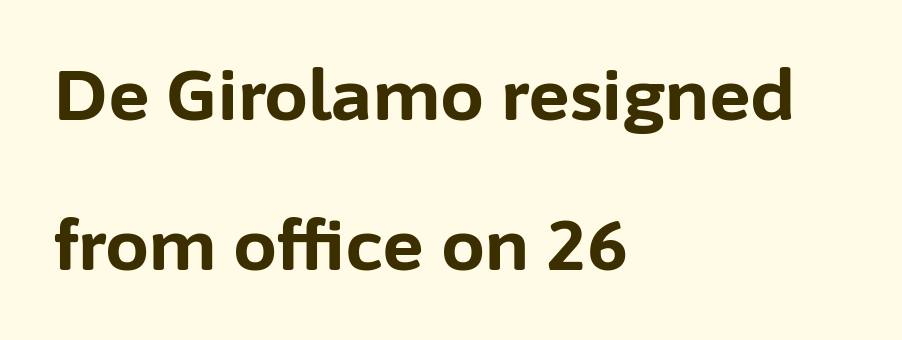
Rendered with straight, roman letterforms. No feet cap the strokes, marking this as sans-serif type. Strong, thick strokes mark this as bold type. You could call the tracking neutral — neither tight nor loose. The typesetter chose a ragged-right arrangement here.
